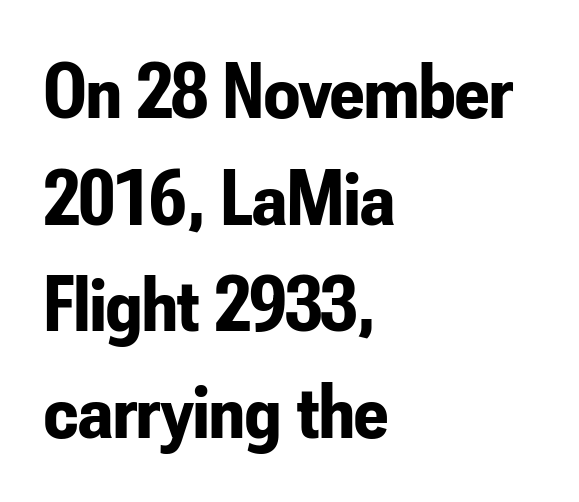
{"serif": "no", "italic": "no", "bold": "yes", "weight": "bold", "width": "condensed", "stroke_contrast": "low", "x_height": "small", "monospaced": "no", "underline": "no", "align": "left", "line_spacing": "normal", "line_spacing_ratio": 1.35, "letter_spacing": "normal", "letter_spacing_em": 0.0, "glyph_px": 79}
